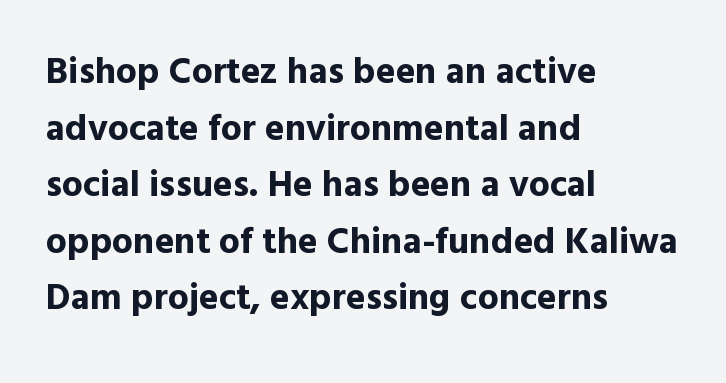
The image shows 37 px bold sans-serif type, upright; set left-aligned, normal line spacing (1.53x), normal letter spacing, not underlined; a medium x-height.
